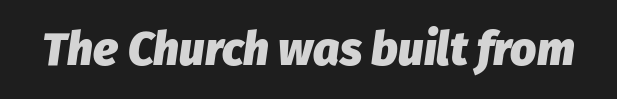
An italicized treatment has been applied to the whole sample. No extra tracking has been applied to these lines. The rendering uses natural spacing where letterforms have individual widths. The area under the type is left untouched. Pretty heavy lettering here — definitely bold.
